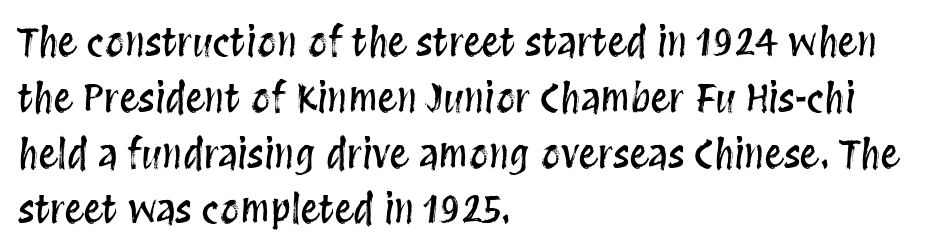
Descender tails drop into unmarked territory. Posture: vertical. The rendering uses natural spacing where letterforms have individual widths. Alignment: flush left. Tracking value appears to be zero — textbook default spacing.
